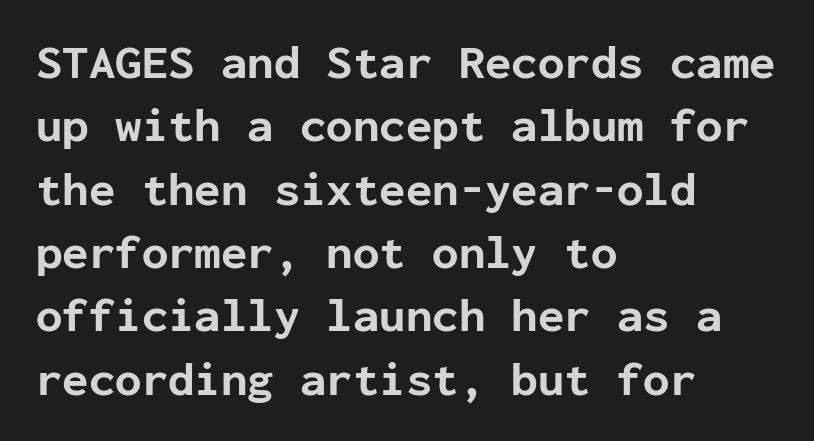
Layout note: lines flush left. Stroke thickness is high; the sample reads as a true bold. The type sits square on the baseline with zero lean. Glance below the letters and you will spot only blank space.
